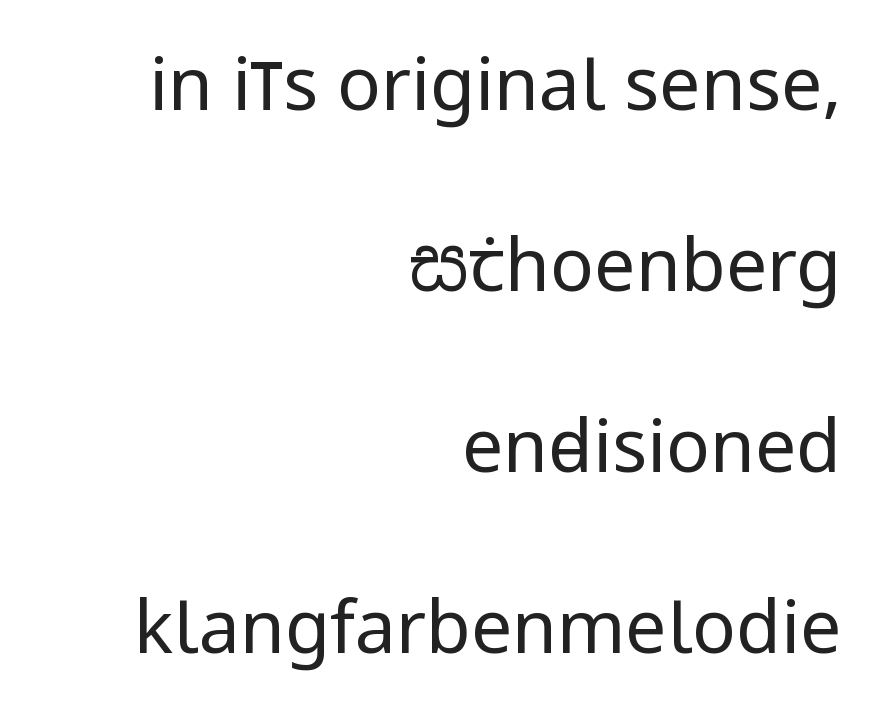
The image shows 73 px regular-weight, condensed sans-serif type, upright; set right-aligned, loose line spacing (2.48x), normal letter spacing, not underlined; low stroke contrast and a large x-height.
